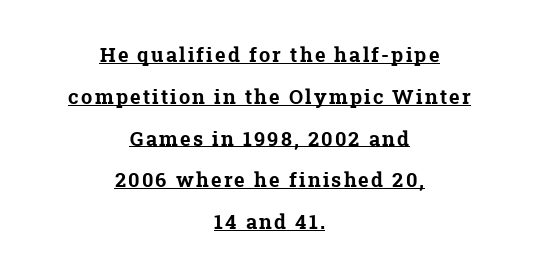
The image shows 20 px bold type; set centered, loose line spacing (2.09x), underlined.
